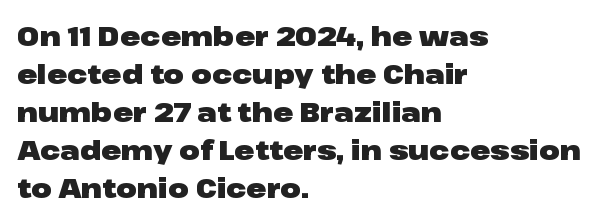
The image shows 27 px bold type, upright; set left-aligned, normal line spacing (1.41x), normal letter spacing, not underlined.
